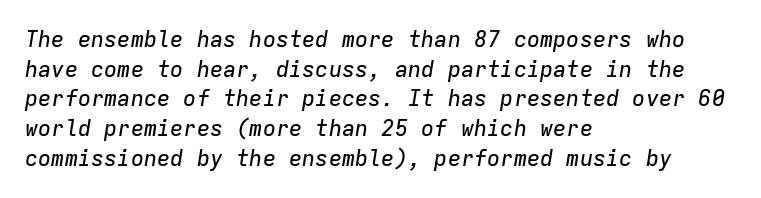
The words here are not underlined. Vertical spacing — default. How are the letters spaced? Ordinarily, with no added tracking. The specimen reads as italic at a glance. The paragraph has a hard left edge and a soft right edge.
